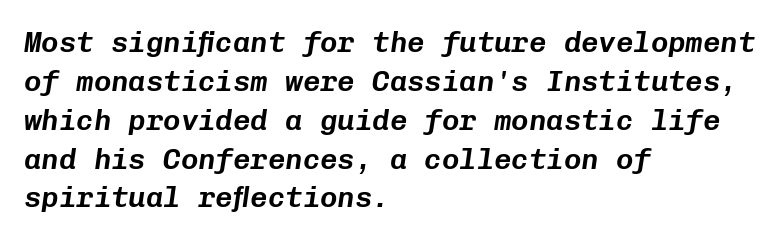
Summary of vertical rhythm: regular, with standard interline spacing. The rendering uses typewriter-style spacing with identical character cells. Alignment: flush left. Honestly, the letter spacing is just normal — you wouldn't notice it.
